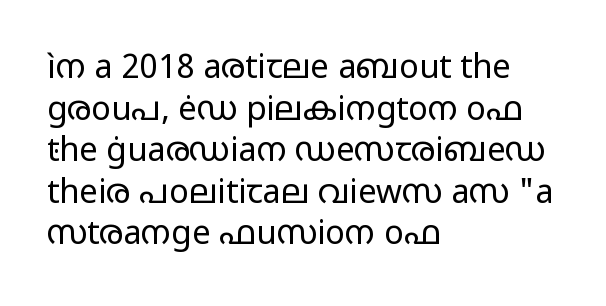
{"serif": "no", "italic": "no", "bold": "no", "weight": "regular", "width": "wide", "stroke_contrast": "low", "x_height": "medium", "monospaced": "no", "underline": "no", "align": "left", "line_spacing": "normal", "line_spacing_ratio": 1.26, "letter_spacing": "normal", "letter_spacing_em": 0.0, "glyph_px": 33}
